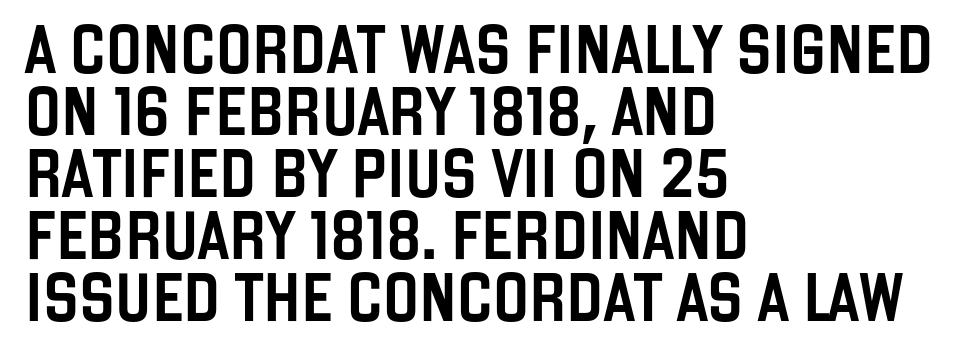
The image shows 48 px condensed sans-serif type, upright; set left-aligned, normal line spacing (1.29x), normal letter spacing, not underlined; low stroke contrast and a large x-height.
